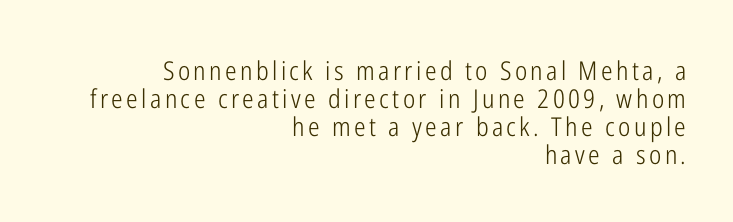
The image shows 26 px text type, upright; set right-aligned, tight line spacing (1.08x), not underlined.
